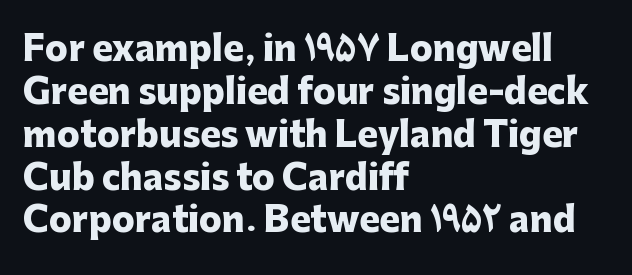
The rendering uses a bold face; every stroke is thick and dark. The passage shown is not underscored anywhere. The paragraph shown leans on its left margin. You could call the tracking neutral — neither tight nor loose.
